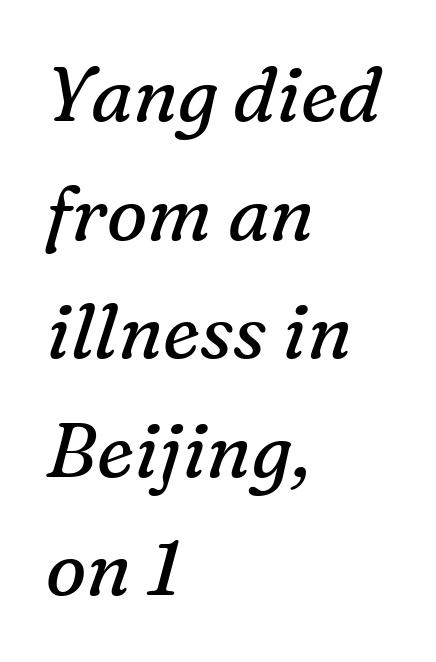
Q: Is the text bold? A: No.
Q: Is the text italic (slanted)? A: Yes, it leans right by about 16 degrees.
Q: Is the typeface a serif or a sans-serif typeface? A: Serif.
Q: Is the text underlined? A: No.
Q: How is the paragraph aligned? A: Left-aligned.
Q: Is the spacing between letters normal or unusually wide? A: Normal.
Q: Is the spacing between lines tight, normal or loose? A: Normal.
Q: Width (condensed, normal, or wide)? A: Normal.
Q: Stroke contrast? A: Medium.
Q: x-height? A: Medium.
Q: Monospaced? A: No.
